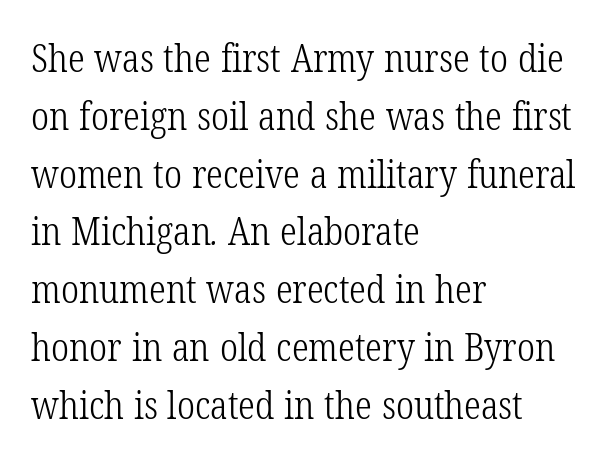
The image shows 38 px light, condensed serif type; set left-aligned, normal line spacing (1.52x), normal letter spacing, not underlined; low stroke contrast and a medium x-height.
